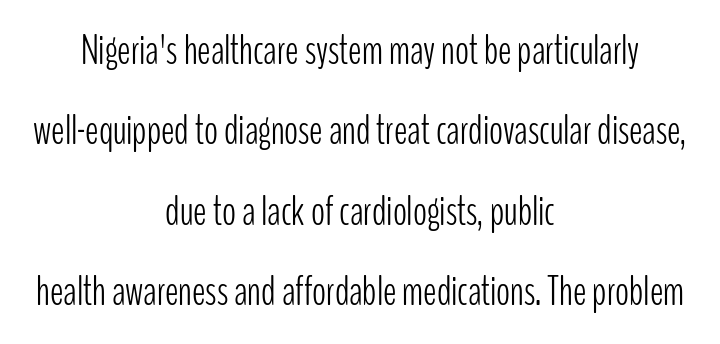
Underline: absent. This sample is center-justified, so both line endings float freely. A typesetter would call this zero additional tracking. Classification — sans serif. These lines were composed using upright roman letters. The designer dialed line spacing up above the default.
